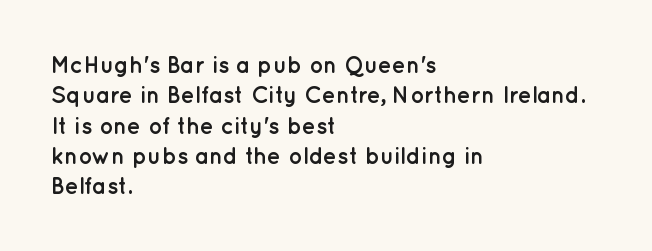
Q: Is the text bold? A: Yes.
Q: Is the text italic (slanted)? A: No, it is upright.
Q: Is the text underlined? A: No.
Q: How is the paragraph aligned? A: Left-aligned.
Q: Is the spacing between letters normal or unusually wide? A: Normal.
Q: Is the spacing between lines tight, normal or loose? A: Normal.
